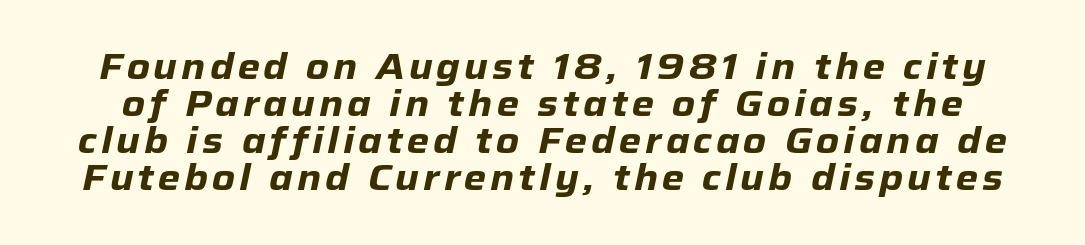
Type without underlining. There's an unmistakable incline to the writing here. Note the varied advance widths — an 'i' is clearly narrower than an 'm'. Notice how descenders almost collide with the ascenders below — that's tight leading. On the weight axis this lands at bold, roughly 700.
